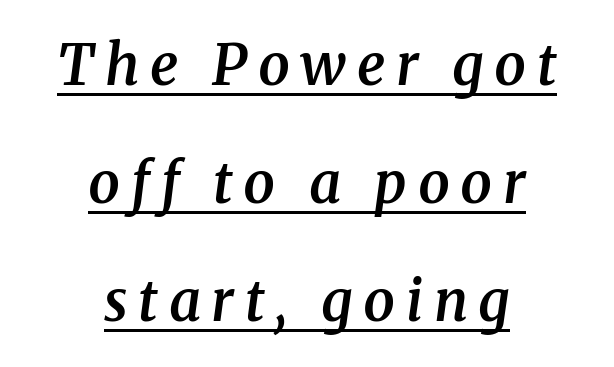
{"serif": "yes", "italic": "yes", "lean": "right", "slant_degrees": 8, "bold": "semi", "weight": "semibold", "width": "normal", "stroke_contrast": "medium", "x_height": "medium", "monospaced": "no", "underline": "yes", "align": "center", "line_spacing": "loose", "line_spacing_ratio": 2.11, "glyph_px": 56}
